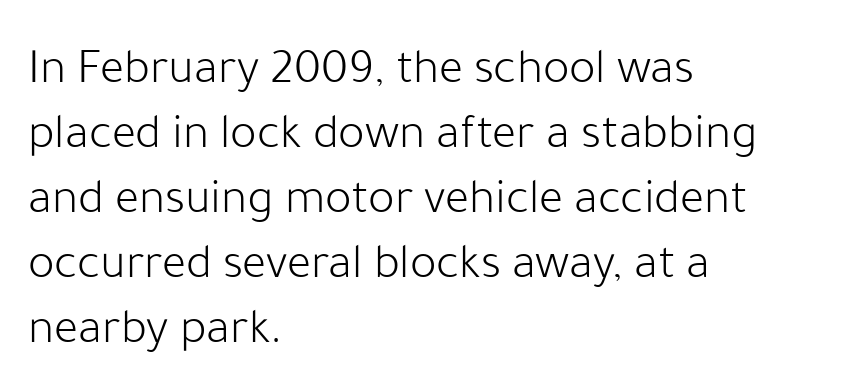
Honestly, the letter spacing is just normal — you wouldn't notice it. Tall strokes in this sample are plumb rather than angled. Leftover space on each line is placed entirely after the last word. Weight: in the light-to-regular range. Unmarked baselines from the first word to the last. Summary of vertical rhythm: regular, with standard interline spacing.
